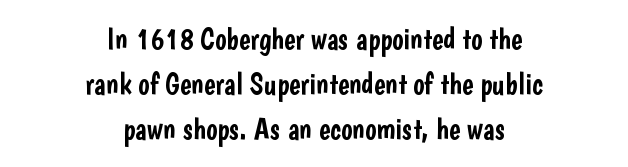
Q: Is the text italic (slanted)? A: No, it is upright.
Q: Is the typeface a serif or a sans-serif typeface? A: Sans-serif.
Q: Is the text underlined? A: No.
Q: How is the paragraph aligned? A: Centered.
Q: Is the spacing between letters normal or unusually wide? A: Normal.
Q: Is the spacing between lines tight, normal or loose? A: Normal.
Q: Width (condensed, normal, or wide)? A: Condensed.
Q: Stroke contrast? A: Low.
Q: x-height? A: Medium.
Q: Monospaced? A: No.
